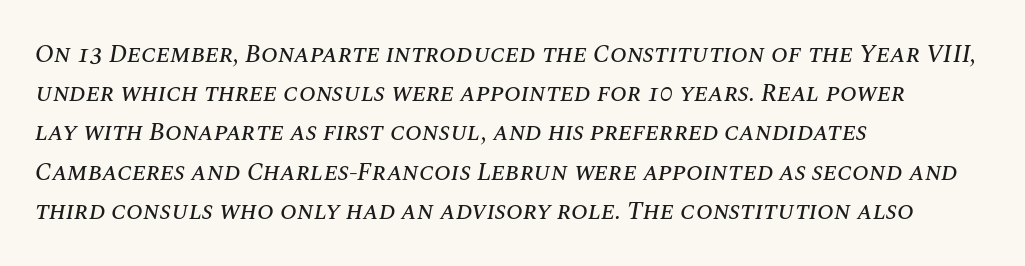
{"italic": "yes", "lean": "right", "slant_degrees": 10, "underline": "no", "align": "left", "line_spacing": "normal", "line_spacing_ratio": 1.57, "letter_spacing": "normal", "letter_spacing_em": 0.0, "glyph_px": 25}
